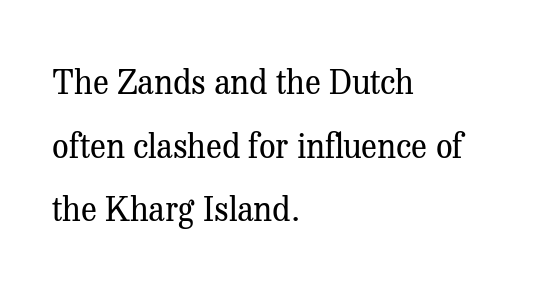
The image shows 33 px regular-weight serif type, upright; set left-aligned, loose line spacing (1.93x), normal letter spacing, not underlined; medium stroke contrast and a medium x-height.
